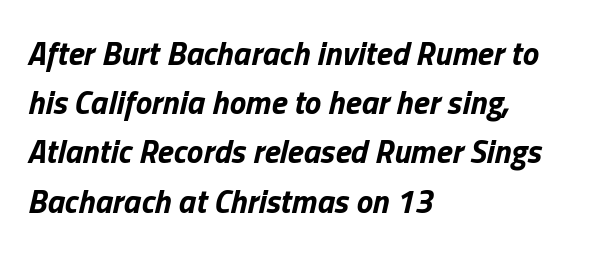
{"italic": "yes", "lean": "right", "slant_degrees": 13, "bold": "yes", "weight": "bold", "width": "normal", "stroke_contrast": "low", "x_height": "medium", "monospaced": "no", "underline": "no", "align": "left", "line_spacing": "normal", "line_spacing_ratio": 1.49, "letter_spacing": "normal", "letter_spacing_em": 0.0, "glyph_px": 33}
